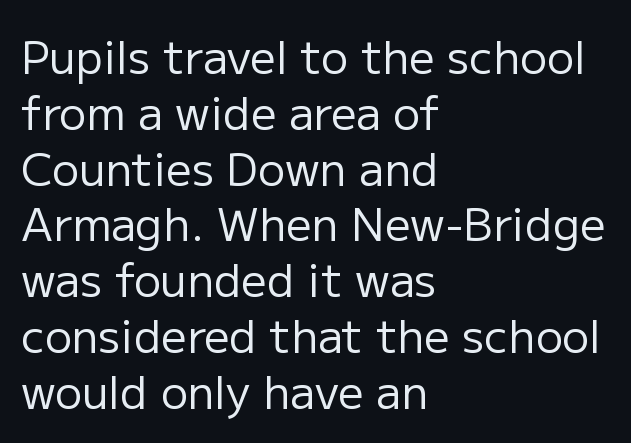
Q: Is the text bold? A: No.
Q: Is the text italic (slanted)? A: No, it is upright.
Q: Is the typeface a serif or a sans-serif typeface? A: Sans-serif.
Q: Is the text underlined? A: No.
Q: How is the paragraph aligned? A: Left-aligned.
Q: Is the spacing between letters normal or unusually wide? A: Normal.
Q: Width (condensed, normal, or wide)? A: Normal.
Q: Stroke contrast? A: Low.
Q: x-height? A: Medium.
Q: Monospaced? A: No.
